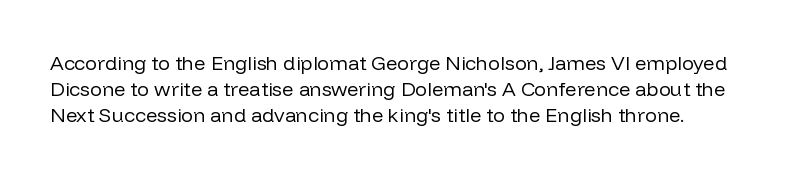
The image shows 20 px text type, upright; set normal line spacing (1.29x), normal letter spacing, not underlined.
